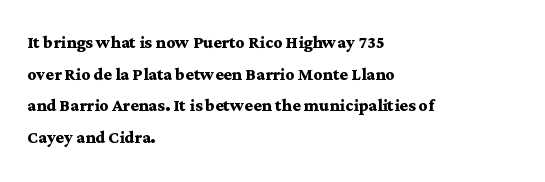
{"italic": "no", "bold": "yes", "underline": "no", "align": "left", "line_spacing": "normal", "line_spacing_ratio": 1.44, "letter_spacing": "normal", "letter_spacing_em": 0.0, "glyph_px": 22}
